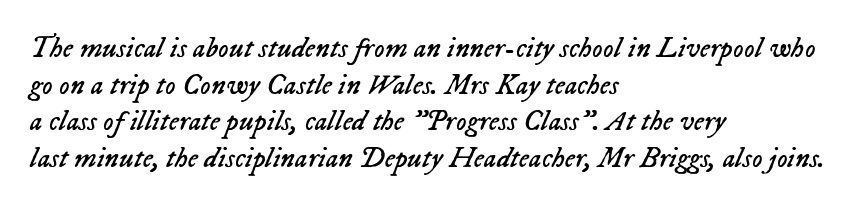
{"italic": "yes", "lean": "right", "slant_degrees": 23, "bold": "no", "weight": "regular", "width": "normal", "stroke_contrast": "low", "x_height": "medium", "monospaced": "no", "underline": "no", "align": "left", "line_spacing": "normal", "line_spacing_ratio": 1.26, "letter_spacing": "normal", "letter_spacing_em": 0.0, "glyph_px": 29}
